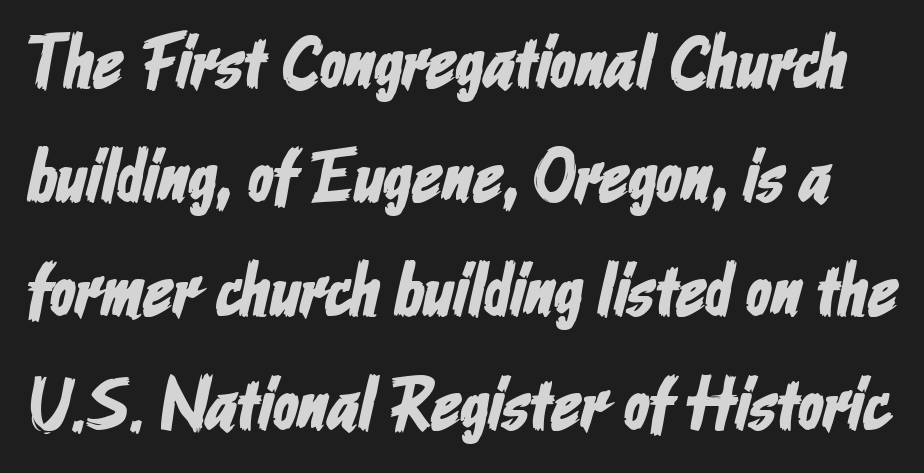
Q: Is the typeface a serif or a sans-serif typeface? A: Sans-serif.
Q: Is the text underlined? A: No.
Q: Is the spacing between letters normal or unusually wide? A: Normal.
Q: Is the spacing between lines tight, normal or loose? A: Normal.
Q: Width (condensed, normal, or wide)? A: Condensed.
Q: Stroke contrast? A: Low.
Q: x-height? A: Medium.
Q: Monospaced? A: No.
